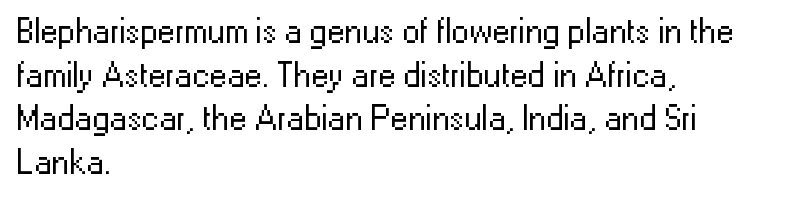
{"serif": "no", "italic": "no", "bold": "no", "weight": "regular", "width": "normal", "stroke_contrast": "low", "x_height": "medium", "monospaced": "no", "underline": "no", "align": "left", "line_spacing": "normal", "line_spacing_ratio": 1.25, "letter_spacing": "normal", "letter_spacing_em": 0.0, "glyph_px": 35}
